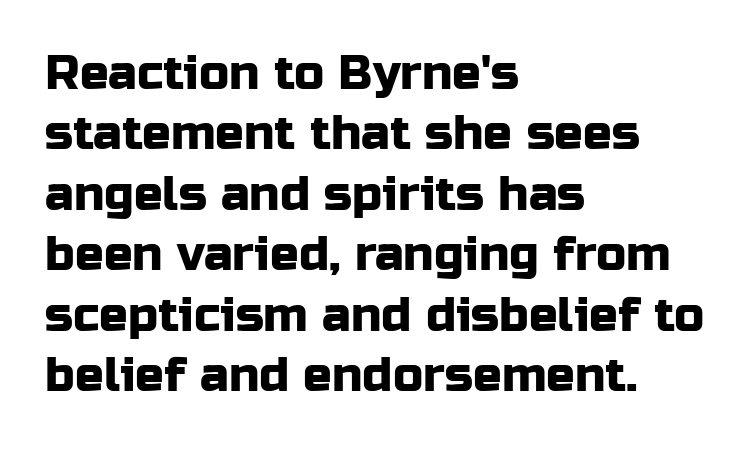
{"serif": "no", "italic": "no", "width": "normal", "stroke_contrast": "low", "x_height": "medium", "monospaced": "no", "underline": "no", "align": "left", "line_spacing": "normal", "line_spacing_ratio": 1.26, "letter_spacing": "normal", "letter_spacing_em": 0.0, "glyph_px": 48}
